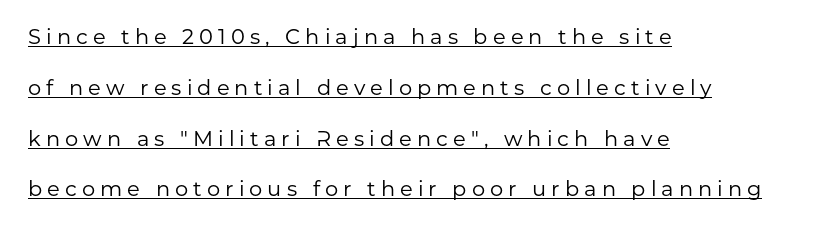
The image shows 21 px text type, upright; set left-aligned, loose line spacing (2.42x), unusually wide letter spacing (+0.24 em), underlined.
